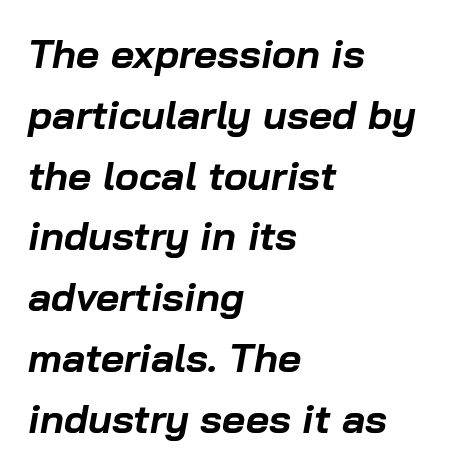
The image shows 40 px bold type, italic (leaning right); set left-aligned, normal line spacing (1.52x), normal letter spacing, not underlined; low stroke contrast and a medium x-height.
